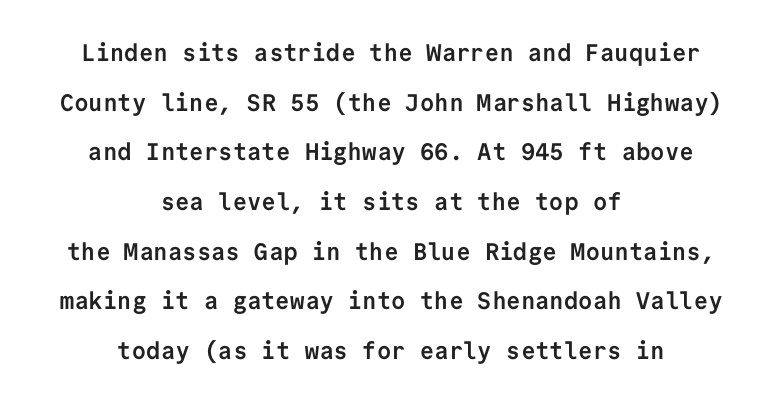
Line spacing here is loose. Centered paragraph, ragged on both sides. What stands out about the letter spacing? Nothing — it is the standard amount. The strip under each line holds only bare page. This is heavy type, rendered in bold. Ordinary non-slanted type is in use.
